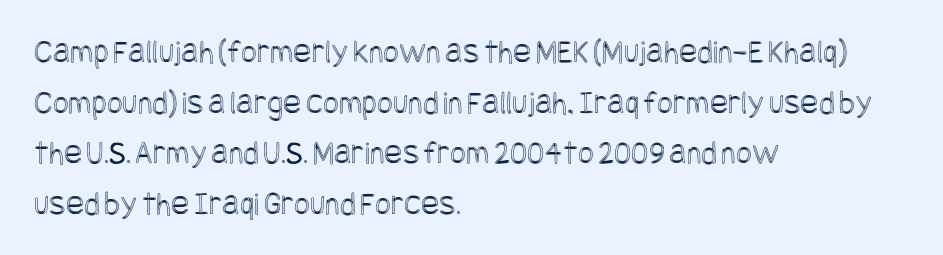
Caption: standard tracking, unaltered. The string is rendered with underlining switched off. Interline gaps are of average width in this sample. The passage is arranged the way most books set body copy — flush left. Posture: vertical.
